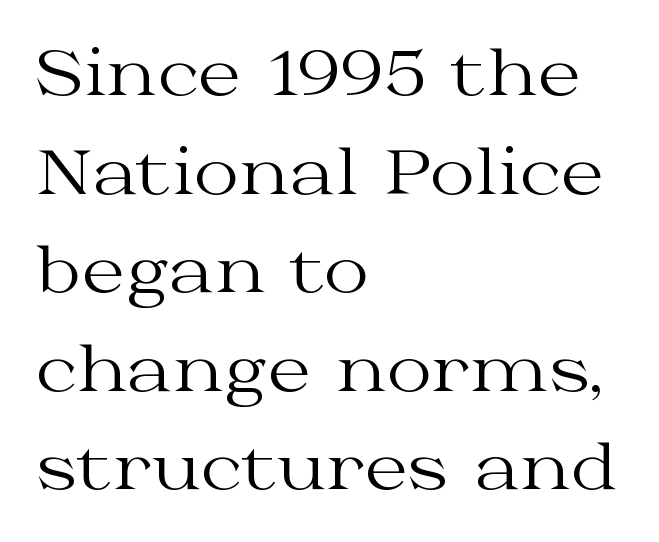
The image shows 62 px regular-weight, wide serif type, upright; set left-aligned, normal line spacing (1.59x), normal letter spacing, not underlined; medium stroke contrast and a medium x-height.
